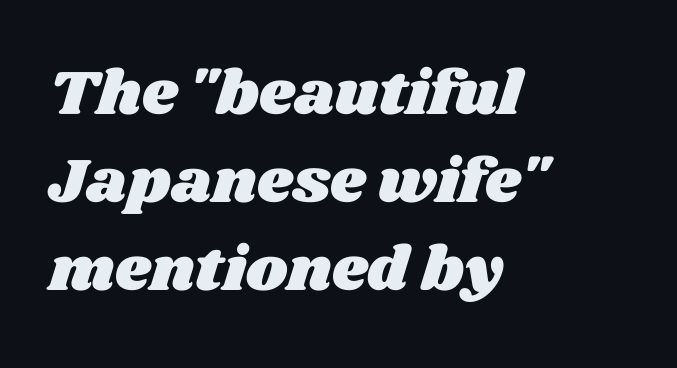
Q: Is the text underlined? A: No.
Q: How is the paragraph aligned? A: Left-aligned.
Q: Is the spacing between letters normal or unusually wide? A: Normal.
Q: Is the spacing between lines tight, normal or loose? A: Normal.
Q: Width (condensed, normal, or wide)? A: Wide.
Q: Stroke contrast? A: Medium.
Q: x-height? A: Large.
Q: Monospaced? A: No.
